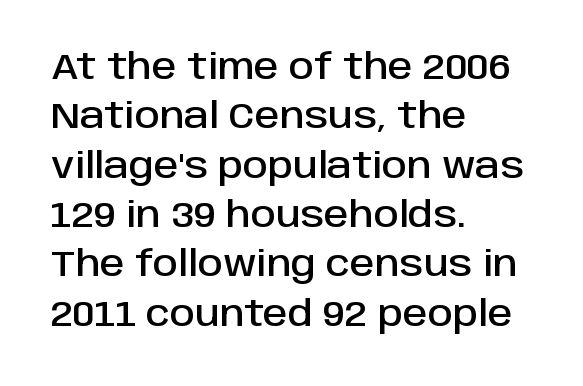
Q: Is the text italic (slanted)? A: No, it is upright.
Q: Is the typeface a serif or a sans-serif typeface? A: Sans-serif.
Q: Is the text underlined? A: No.
Q: How is the paragraph aligned? A: Left-aligned.
Q: Is the spacing between letters normal or unusually wide? A: Normal.
Q: Is the spacing between lines tight, normal or loose? A: Normal.
Q: Width (condensed, normal, or wide)? A: Normal.
Q: Stroke contrast? A: Low.
Q: x-height? A: Large.
Q: Monospaced? A: No.
